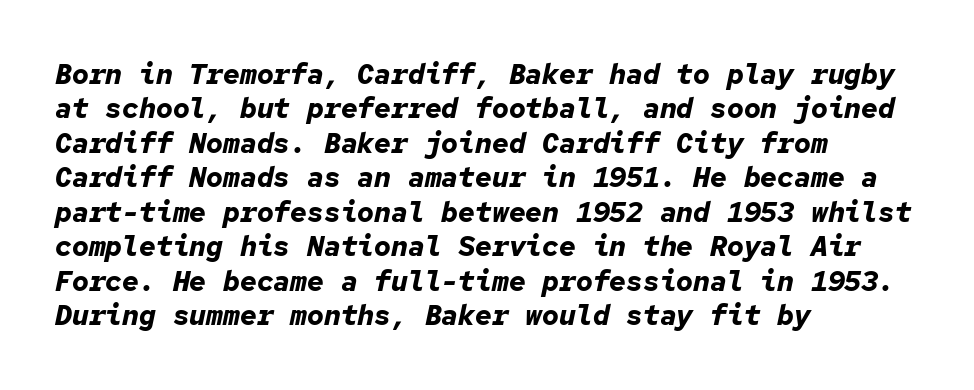
The image shows 28 px bold type, italic (leaning right), monospaced; set left-aligned, line spacing 1.23x, normal letter spacing, not underlined; low stroke contrast and a medium x-height.
